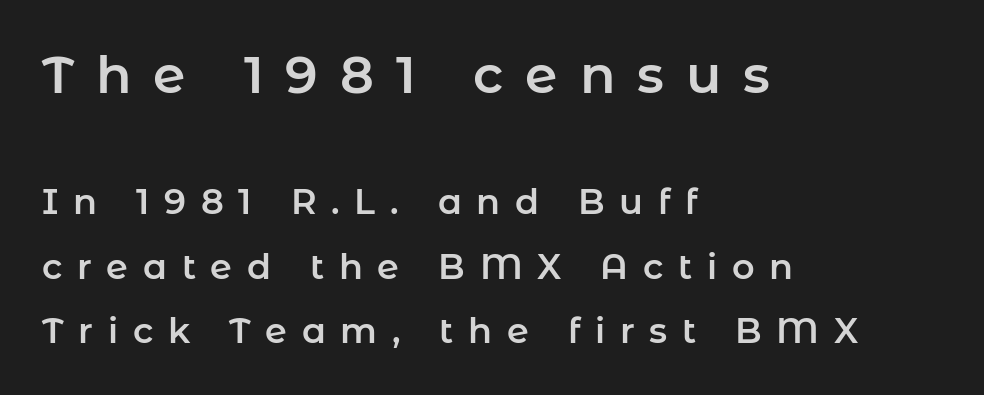
A student would call this left alignment; a typographer would say flush left, rag right. Substantial extra tracking has been applied to these lines. Here the designer chose a conventional face with non-uniform glyph widths. Unlike italic type, these characters show no tilt at all.
